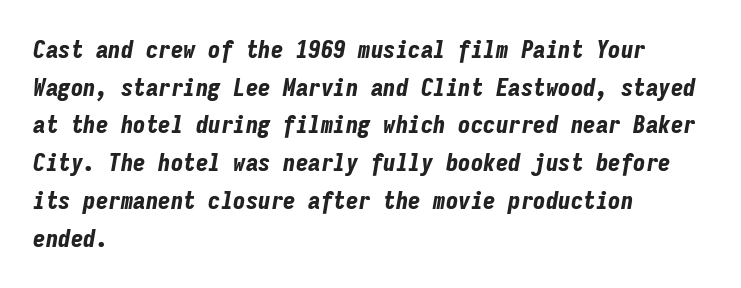
The image shows 25 px bold type, italic (leaning right); set left-aligned, normal line spacing (1.51x), normal letter spacing, not underlined.
